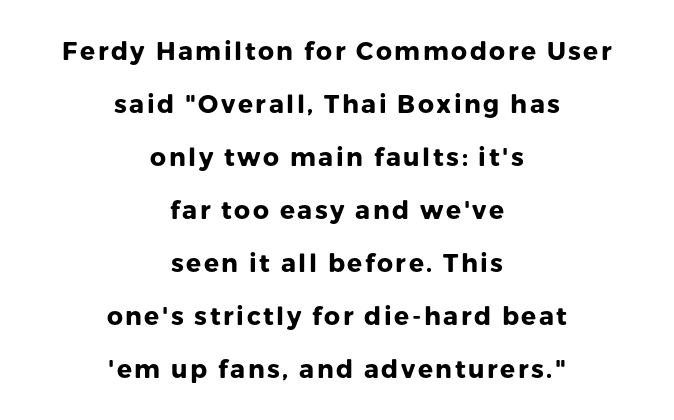
If you measured baseline to baseline, you'd find a long distance. Descender tails drop into unmarked territory. The font is running at its bold setting. The compositor balanced each line on the midline. Quick note: not italic, upright.
